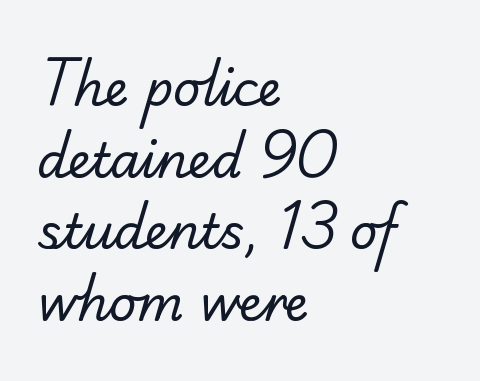
Q: Is the text bold? A: No.
Q: Is the typeface a serif or a sans-serif typeface? A: Serif.
Q: Is the text underlined? A: No.
Q: How is the paragraph aligned? A: Left-aligned.
Q: Is the spacing between letters normal or unusually wide? A: Normal.
Q: Is the spacing between lines tight, normal or loose? A: Normal.
Q: Width (condensed, normal, or wide)? A: Normal.
Q: Stroke contrast? A: Low.
Q: x-height? A: Small.
Q: Monospaced? A: No.
